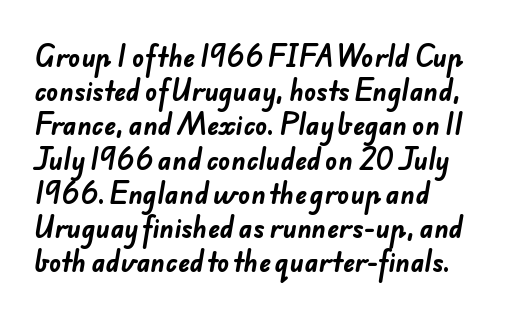
The image shows 25 px bold type; set left-aligned, normal line spacing (1.37x), normal letter spacing, not underlined.
